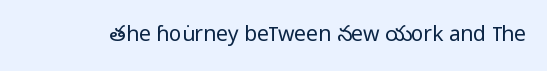
The image shows 21 px text type, upright; set normal letter spacing, not underlined.
